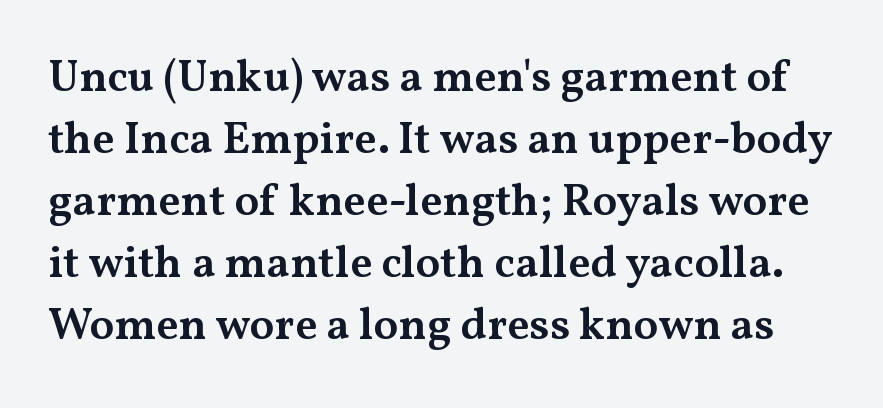
Q: Is the text bold? A: Semi-bold.
Q: Is the text italic (slanted)? A: No, it is upright.
Q: Is the typeface a serif or a sans-serif typeface? A: Serif.
Q: Is the text underlined? A: No.
Q: Is the spacing between letters normal or unusually wide? A: Normal.
Q: Is the spacing between lines tight, normal or loose? A: Normal.
Q: Width (condensed, normal, or wide)? A: Wide.
Q: Stroke contrast? A: Medium.
Q: x-height? A: Medium.
Q: Monospaced? A: No.
